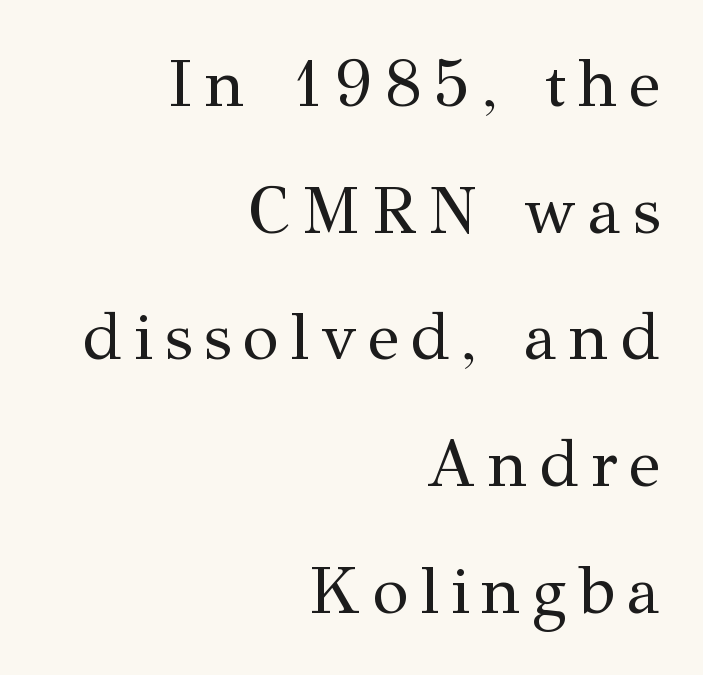
The image shows 66 px regular-weight serif type, upright; set right-aligned, loose line spacing (1.92x), not underlined; medium stroke contrast and a medium x-height.
